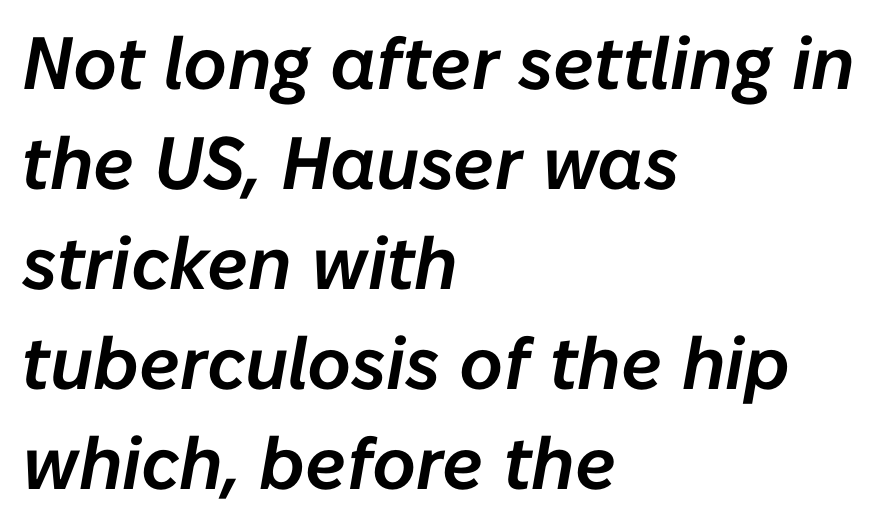
You could call the tracking neutral — neither tight nor loose. Honestly, the row spacing looks completely unremarkable. This is oblique type, the kind used for emphasis or titles. The letters advance in unequal steps, a hallmark of proportional type. Unmarked baselines from the first word to the last. The paragraph shown leans on its left margin.
